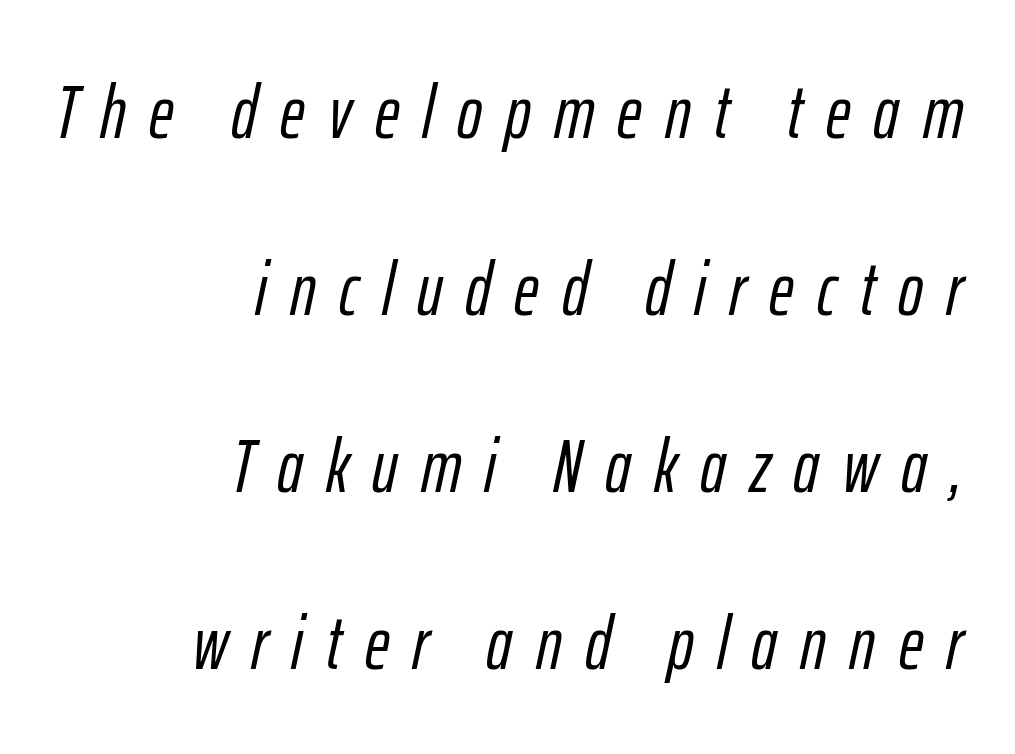
Q: Is the text italic (slanted)? A: Yes, it leans right by about 12 degrees.
Q: Is the text underlined? A: No.
Q: How is the paragraph aligned? A: Right-aligned.
Q: Is the spacing between letters normal or unusually wide? A: Unusually wide.
Q: Is the spacing between lines tight, normal or loose? A: Loose.
Q: Width (condensed, normal, or wide)? A: Condensed.
Q: Stroke contrast? A: Low.
Q: x-height? A: Medium.
Q: Monospaced? A: No.
